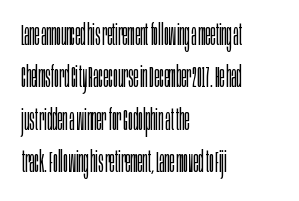
The passage shown stacks its lines at a standard gap. The letters look calm and open, with moderate or lighter stems. The specimen reads as upright at a glance. The glyphs in this specimen are sans serif.
